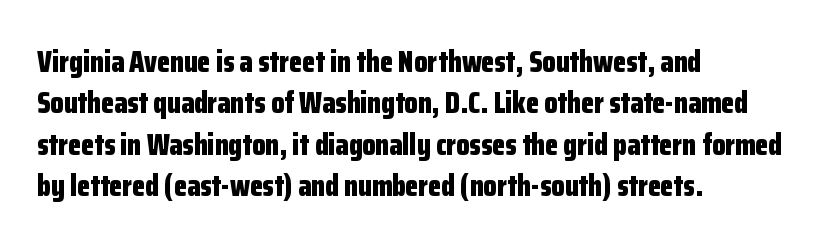
Q: Is the text bold? A: Yes.
Q: Is the text italic (slanted)? A: No, it is upright.
Q: Is the typeface a serif or a sans-serif typeface? A: Sans-serif.
Q: Is the text underlined? A: No.
Q: How is the paragraph aligned? A: Left-aligned.
Q: Is the spacing between letters normal or unusually wide? A: Normal.
Q: Is the spacing between lines tight, normal or loose? A: Normal.
Q: Width (condensed, normal, or wide)? A: Condensed.
Q: Stroke contrast? A: Low.
Q: x-height? A: Medium.
Q: Monospaced? A: No.
